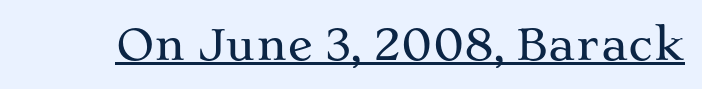
Every word sits above its own underline. Is the letter spacing exaggerated? No — it looks like the ordinary default. A typesetter would call this proportional, since set widths differ per character. In terms of posture, this sample is upright.
